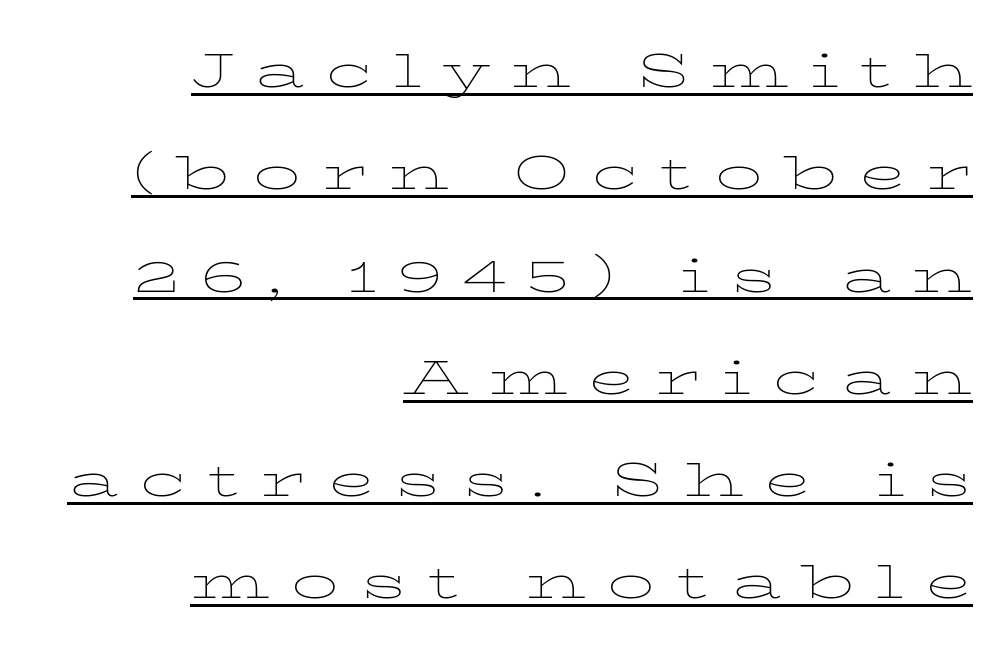
Whoever set this chose a conventional vertical rhythm. Nothing heavy about these letters — not bold at all. Right-aligned paragraph, ragged on the left. Look at the tracking — it's clearly loosened, letters drifting apart. Is there an underline? Yes — a line sits under the letters.
